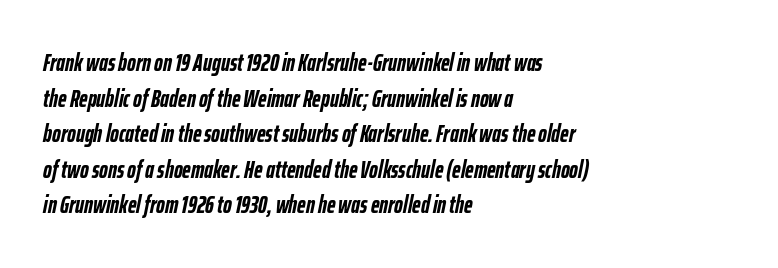
{"italic": "yes", "lean": "right", "slant_degrees": 12, "bold": "yes", "underline": "no", "align": "left", "line_spacing": "normal", "line_spacing_ratio": 1.48, "letter_spacing": "normal", "letter_spacing_em": 0.0, "glyph_px": 24}
